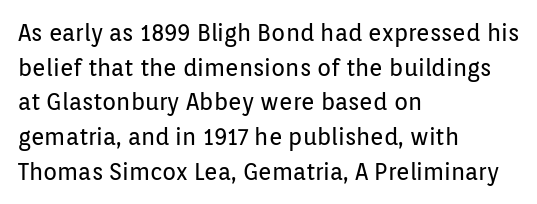
Vertical strokes here are truly vertical. Is the block centered? No — it sits flush against the left margin. Standard letterfit; no display-style spreading of the glyphs. This is not heavy type; no bold has been used.
